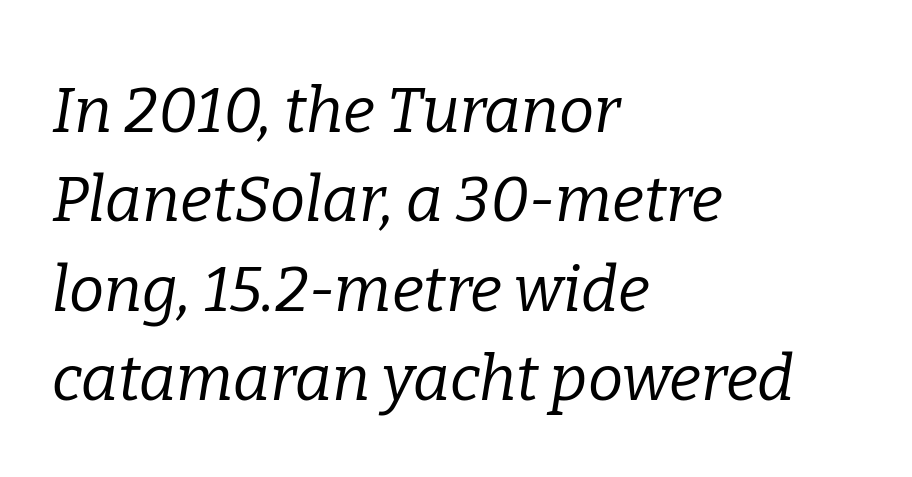
Q: Is the text bold? A: No.
Q: Is the text italic (slanted)? A: Yes, it leans right by about 9 degrees.
Q: Is the typeface a serif or a sans-serif typeface? A: Serif.
Q: Is the text underlined? A: No.
Q: How is the paragraph aligned? A: Left-aligned.
Q: Is the spacing between letters normal or unusually wide? A: Normal.
Q: Is the spacing between lines tight, normal or loose? A: Normal.
Q: Width (condensed, normal, or wide)? A: Normal.
Q: Stroke contrast? A: Low.
Q: x-height? A: Medium.
Q: Monospaced? A: No.
